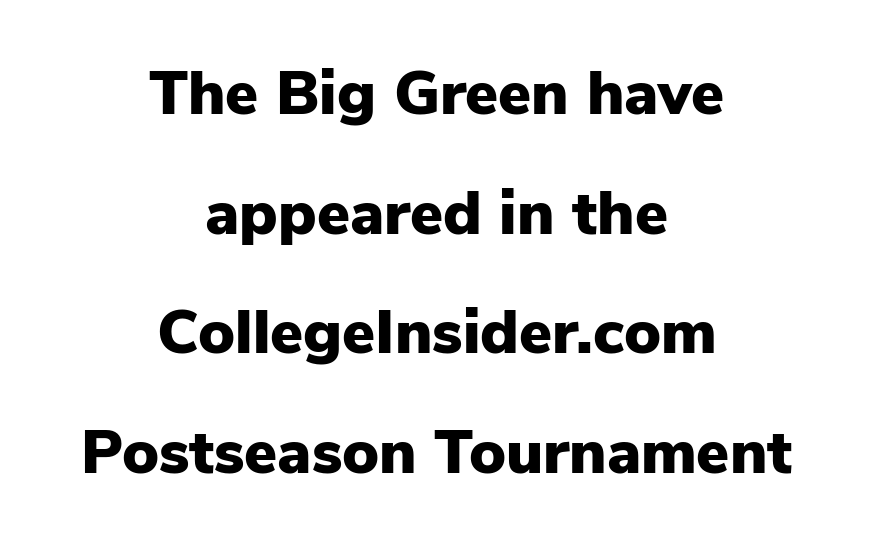
Think of a printed novel: that variable character pitch is what you see here. Honestly, there is no underline to notice here at all. Examine the stroke ends and you'll find no serifs. The passage shown is emphatically bold. The rendering uses a large line-height, opening up the rows. If you drew a line through each stem, it would be perfectly vertical.
